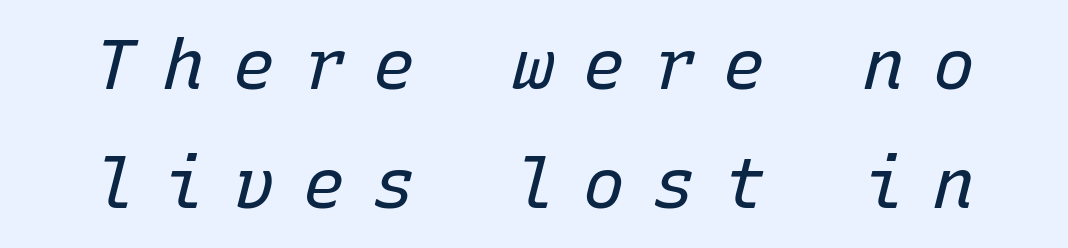
Q: Is the text bold? A: No.
Q: Is the text italic (slanted)? A: Yes, it leans right by about 15 degrees.
Q: Is the text underlined? A: No.
Q: Is the spacing between letters normal or unusually wide? A: Unusually wide.
Q: Is the spacing between lines tight, normal or loose? A: Normal.
Q: Width (condensed, normal, or wide)? A: Normal.
Q: Stroke contrast? A: Low.
Q: x-height? A: Medium.
Q: Monospaced? A: Yes.
